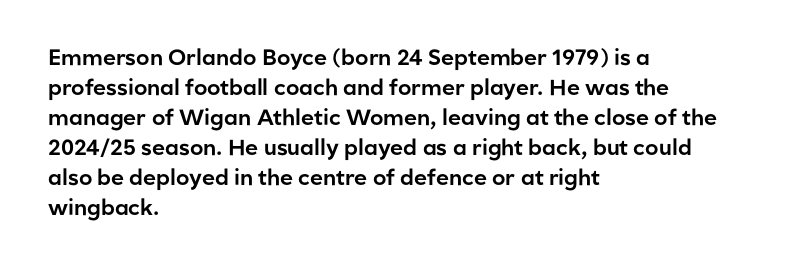
{"italic": "no", "underline": "no", "align": "left", "line_spacing": "normal", "line_spacing_ratio": 1.36, "letter_spacing": "normal", "letter_spacing_em": 0.0, "glyph_px": 22}
